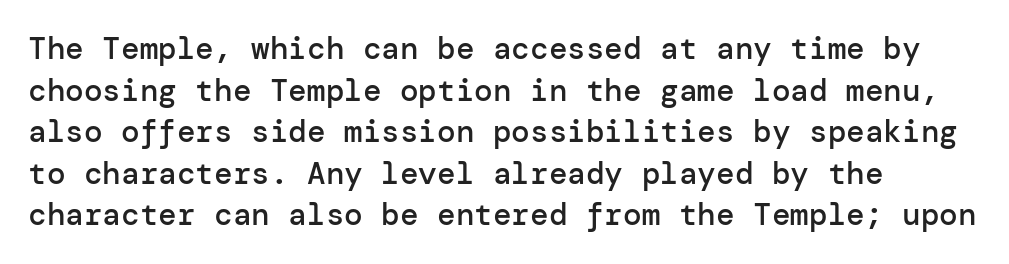
The image shows 31 px semibold sans-serif type, upright; set left-aligned, normal line spacing (1.34x), normal letter spacing, not underlined; low stroke contrast and a medium x-height.
